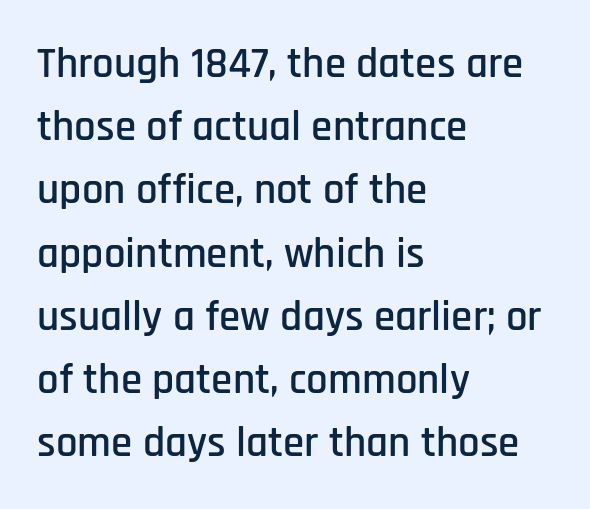
Q: Is the text italic (slanted)? A: No, it is upright.
Q: Is the typeface a serif or a sans-serif typeface? A: Sans-serif.
Q: Is the text underlined? A: No.
Q: How is the paragraph aligned? A: Left-aligned.
Q: Is the spacing between letters normal or unusually wide? A: Normal.
Q: Is the spacing between lines tight, normal or loose? A: Normal.
Q: Width (condensed, normal, or wide)? A: Condensed.
Q: Stroke contrast? A: Low.
Q: x-height? A: Large.
Q: Monospaced? A: No.
